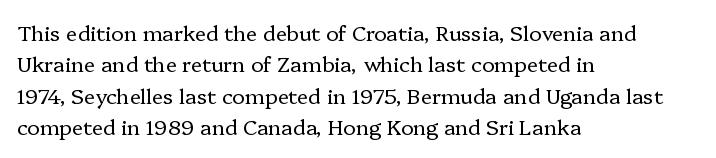
The image shows 21 px text type, upright; set left-aligned, normal line spacing (1.49x), normal letter spacing, not underlined.
